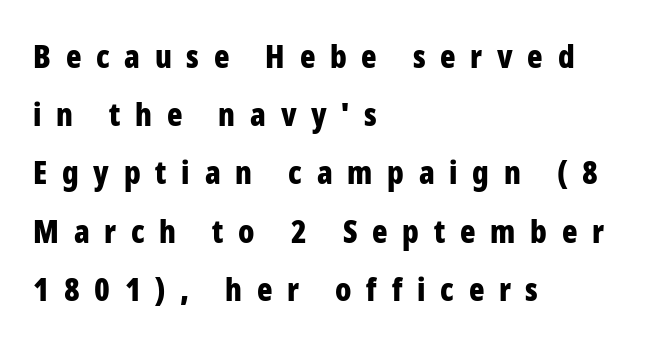
This sample has the flowing, uneven cadence of proportional lettering. The sample has been set heavy, in full bold. Any mark beneath the type? The region is blank. Caption: expanded tracking, letters set apart. Typographically, this falls in the sans-serif category.
